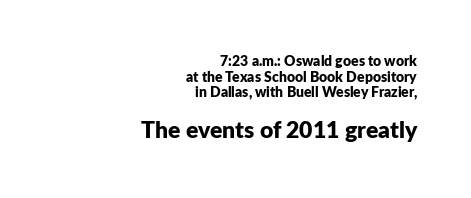
The image shows 23 px bold type, upright; set right-aligned, tight line spacing (1.12x), normal letter spacing, not underlined; the second (bottom) block is 1.64x larger.
